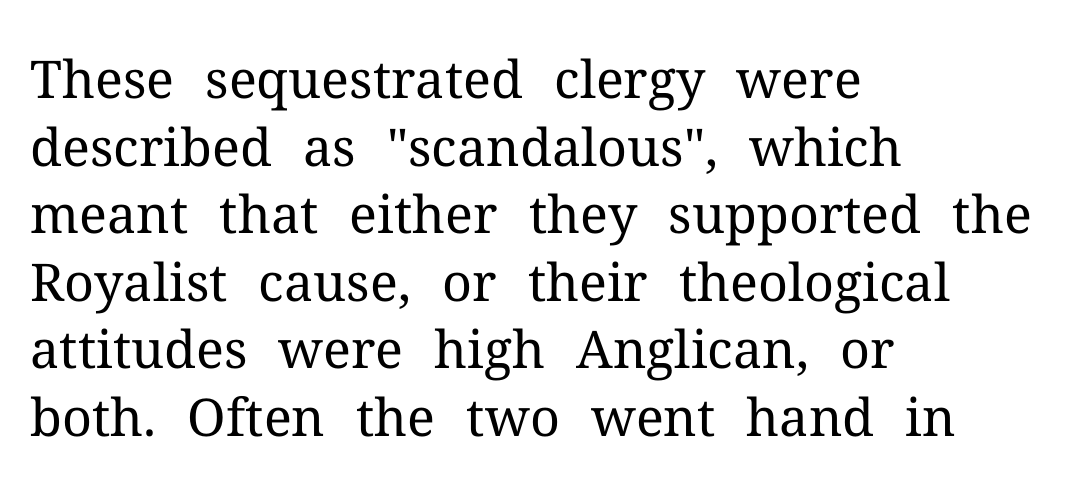
Q: Is the text bold? A: No.
Q: Is the text italic (slanted)? A: No, it is upright.
Q: Is the typeface a serif or a sans-serif typeface? A: Serif.
Q: Is the text underlined? A: No.
Q: How is the paragraph aligned? A: Left-aligned.
Q: Is the spacing between letters normal or unusually wide? A: Normal.
Q: Is the spacing between lines tight, normal or loose? A: Normal.
Q: Width (condensed, normal, or wide)? A: Normal.
Q: Stroke contrast? A: Medium.
Q: x-height? A: Medium.
Q: Monospaced? A: No.
